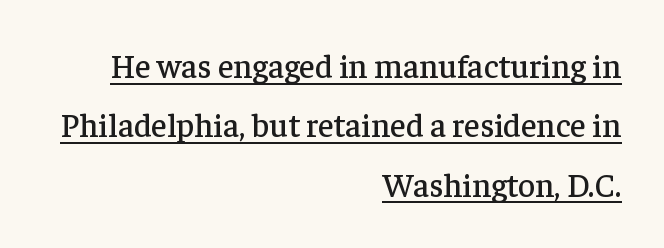
Stroke terminals: seriffed. If you drew a ruler down the right edge, every line would touch it. The typography opts for an upright posture over an oblique one. Do the characters align in a grid? No, the font is proportional. Standard letterfit; no display-style spreading of the glyphs.
